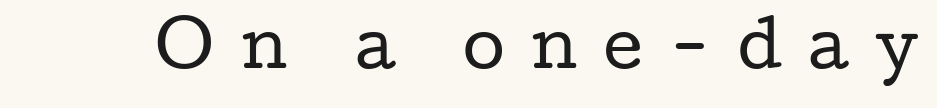
Q: Is the text bold? A: No.
Q: Is the text italic (slanted)? A: No, it is upright.
Q: Is the typeface a serif or a sans-serif typeface? A: Serif.
Q: Is the text underlined? A: No.
Q: Is the spacing between letters normal or unusually wide? A: Unusually wide.
Q: Width (condensed, normal, or wide)? A: Wide.
Q: Stroke contrast? A: Low.
Q: x-height? A: Medium.
Q: Monospaced? A: No.
